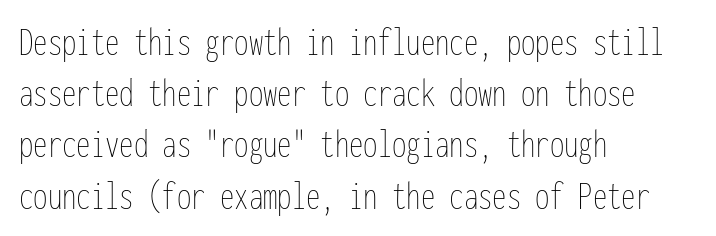
{"italic": "no", "bold": "no", "weight": "thin", "width": "condensed", "stroke_contrast": "low", "x_height": "medium", "monospaced": "yes", "underline": "no", "align": "left", "line_spacing": "normal", "line_spacing_ratio": 1.25, "letter_spacing": "normal", "letter_spacing_em": 0.0, "glyph_px": 41}
